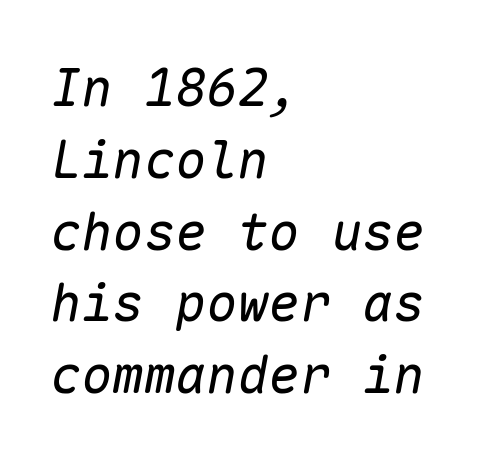
Q: Is the text bold? A: No.
Q: Is the text italic (slanted)? A: Yes, it leans right by about 10 degrees.
Q: Is the text underlined? A: No.
Q: How is the paragraph aligned? A: Left-aligned.
Q: Is the spacing between letters normal or unusually wide? A: Normal.
Q: Is the spacing between lines tight, normal or loose? A: Normal.
Q: Width (condensed, normal, or wide)? A: Normal.
Q: Stroke contrast? A: Low.
Q: x-height? A: Medium.
Q: Monospaced? A: Yes.
